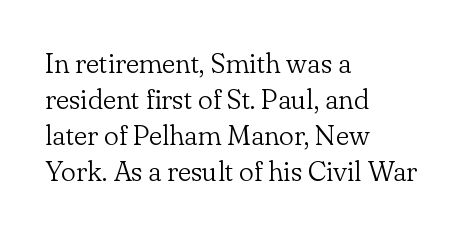
The image shows 28 px light serif type, upright; set left-aligned, normal line spacing (1.29x), normal letter spacing, not underlined; low stroke contrast and a small x-height.
